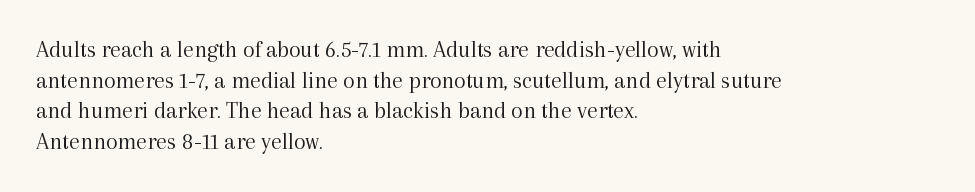
The image shows 24 px text type, upright; set left-aligned, normal line spacing (1.28x), normal letter spacing, not underlined.
